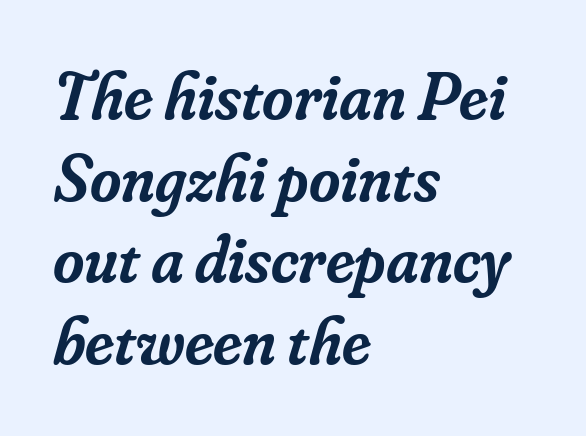
This rendering employs a face with finishing strokes, i.e., a serif. Decoration check: the copy has no underline. The letters advance in unequal steps, a hallmark of proportional type. A typesetter would mark this as italic. Slightly chunky letters — semibold, I'd say, not full bold.
